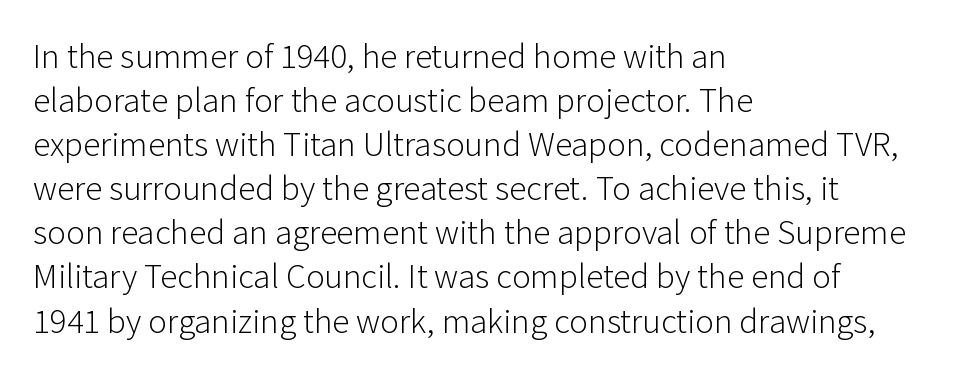
{"serif": "no", "italic": "no", "bold": "no", "weight": "light", "width": "normal", "stroke_contrast": "low", "x_height": "medium", "monospaced": "no", "underline": "no", "align": "left", "line_spacing": "normal", "line_spacing_ratio": 1.26, "letter_spacing": "normal", "letter_spacing_em": 0.0, "glyph_px": 35}
